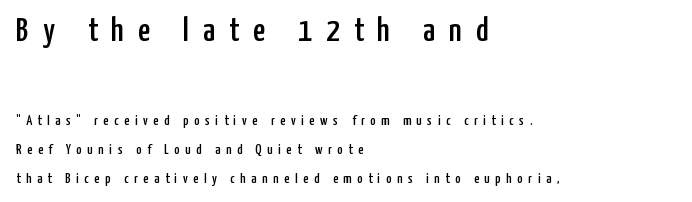
Q: Is the text italic (slanted)? A: No, it is upright.
Q: Is the typeface a serif or a sans-serif typeface? A: Sans-serif.
Q: Is the text underlined? A: No.
Q: How is the paragraph aligned? A: Left-aligned.
Q: Is the spacing between letters normal or unusually wide? A: Unusually wide.
Q: Is the spacing between lines tight, normal or loose? A: Loose.
Q: Which block of text is set in a larger size, the first (top) or the second (bottom)? A: The first (top) one.
Q: Width (condensed, normal, or wide)? A: Condensed.
Q: Stroke contrast? A: Low.
Q: x-height? A: Medium.
Q: Monospaced? A: No.
